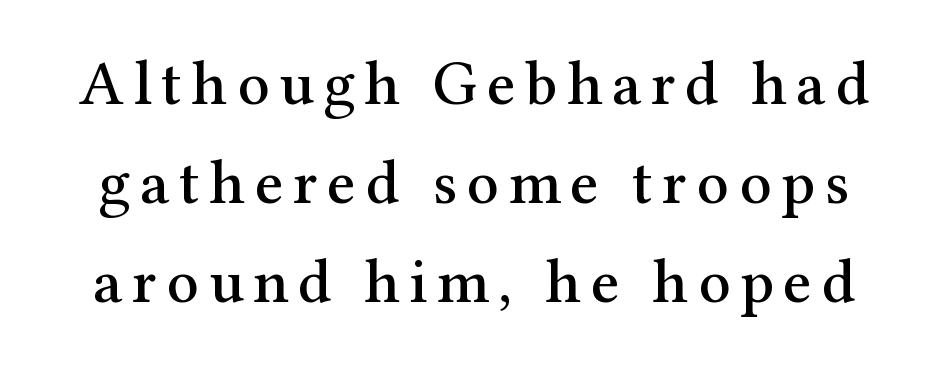
The image shows 63 px serif type, upright; set normal line spacing (1.57x), not underlined; medium stroke contrast and a medium x-height.
